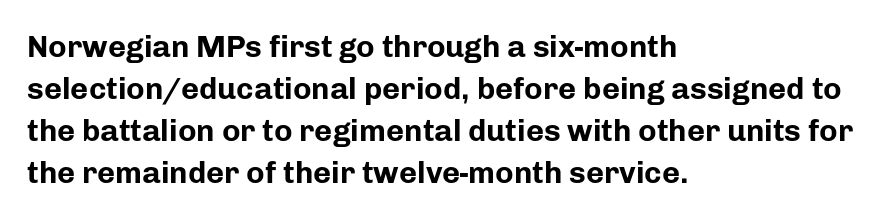
Q: Is the text bold? A: Yes.
Q: Is the text italic (slanted)? A: No, it is upright.
Q: Is the typeface a serif or a sans-serif typeface? A: Sans-serif.
Q: Is the text underlined? A: No.
Q: How is the paragraph aligned? A: Left-aligned.
Q: Is the spacing between letters normal or unusually wide? A: Normal.
Q: Is the spacing between lines tight, normal or loose? A: Normal.
Q: Width (condensed, normal, or wide)? A: Normal.
Q: Stroke contrast? A: Low.
Q: x-height? A: Medium.
Q: Monospaced? A: No.
